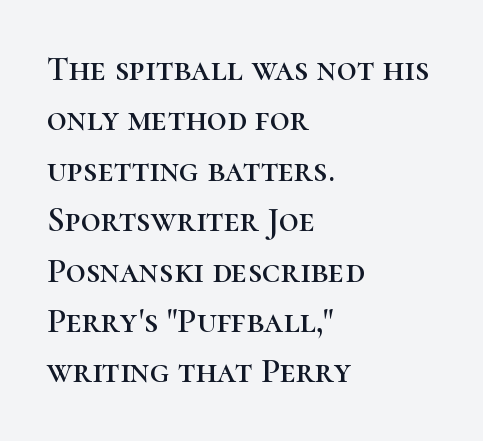
The passage shown is typed in a proportional face where columns would drift. Characters remain perfectly vertical along every line. Visually the block forms a straight wall on the left and a jagged coastline on the right. Horizontal bands of white between lines are of average thickness. Default kerning and tracking; the words read as compact shapes.
